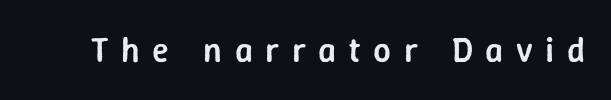
The image shows 35 px semibold sans-serif type, upright; set unusually wide letter spacing (+0.36 em), not underlined; low stroke contrast and a medium x-height.
